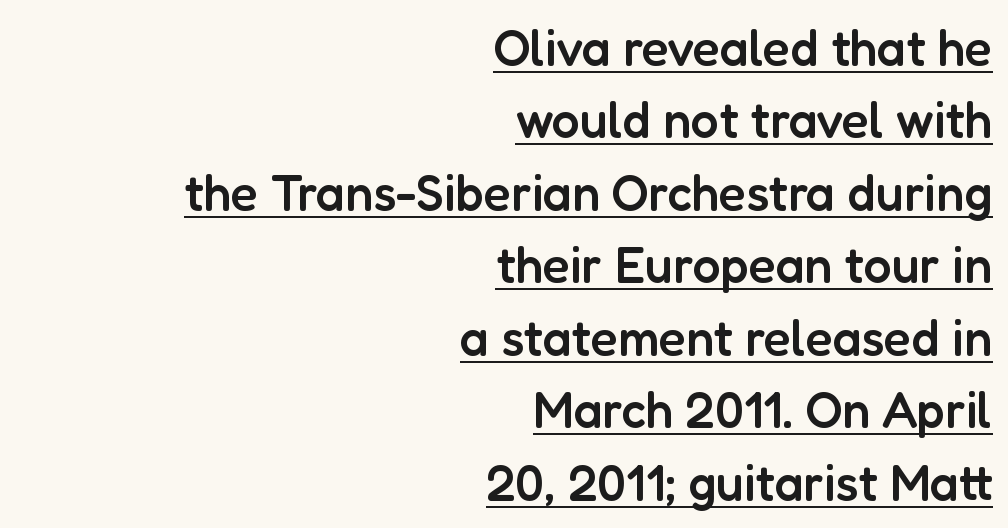
Q: Is the text bold? A: Semi-bold.
Q: Is the text italic (slanted)? A: No, it is upright.
Q: Is the typeface a serif or a sans-serif typeface? A: Sans-serif.
Q: Is the text underlined? A: Yes.
Q: How is the paragraph aligned? A: Right-aligned.
Q: Is the spacing between letters normal or unusually wide? A: Normal.
Q: Is the spacing between lines tight, normal or loose? A: Normal.
Q: Width (condensed, normal, or wide)? A: Normal.
Q: Stroke contrast? A: Low.
Q: x-height? A: Medium.
Q: Monospaced? A: No.
